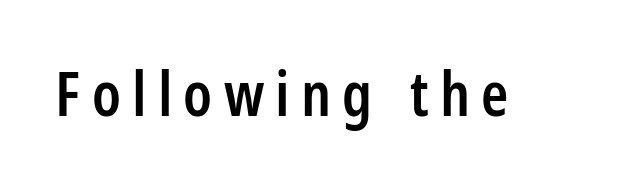
{"serif": "no", "italic": "no", "bold": "semi", "weight": "semibold", "width": "condensed", "stroke_contrast": "low", "x_height": "large", "monospaced": "no", "underline": "no", "glyph_px": 62}
